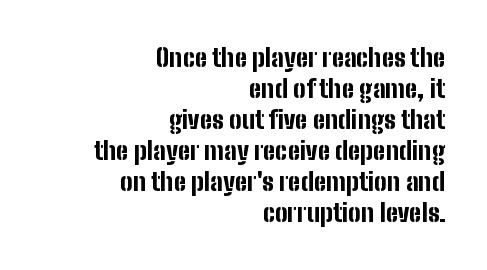
Q: Is the text bold? A: Yes.
Q: Is the text italic (slanted)? A: No, it is upright.
Q: Is the text underlined? A: No.
Q: How is the paragraph aligned? A: Right-aligned.
Q: Is the spacing between letters normal or unusually wide? A: Normal.
